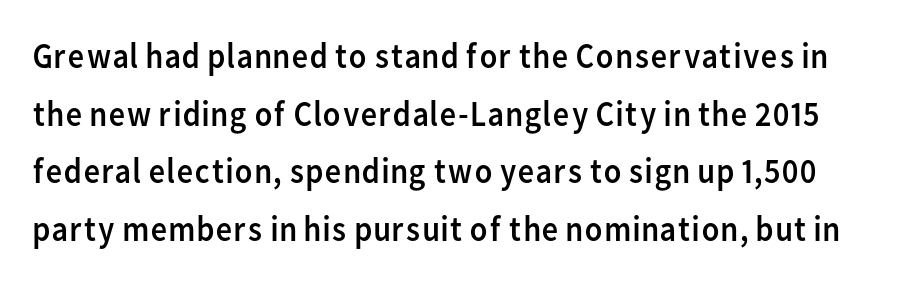
Q: Is the text bold? A: No.
Q: Is the text italic (slanted)? A: No, it is upright.
Q: Is the typeface a serif or a sans-serif typeface? A: Sans-serif.
Q: Is the text underlined? A: No.
Q: Is the spacing between letters normal or unusually wide? A: Normal.
Q: Is the spacing between lines tight, normal or loose? A: Normal.
Q: Width (condensed, normal, or wide)? A: Normal.
Q: Stroke contrast? A: Low.
Q: x-height? A: Medium.
Q: Monospaced? A: No.
